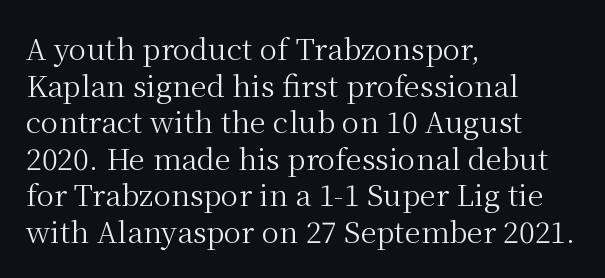
Caption: multi-line text, flush left, ragged right. There is no visible air inserted between adjacent glyphs. Posture: straight, roman, zero tilt. The typeface has the unassuming heft of standard copy or less.
